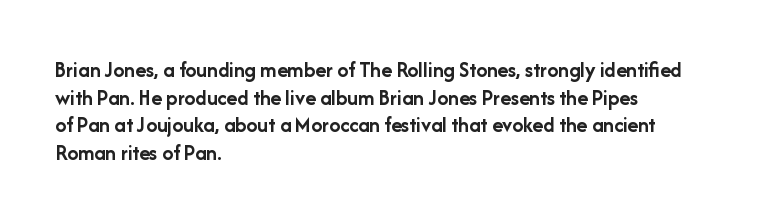
The image shows 22 px bold type, upright; set left-aligned, normal line spacing (1.26x), normal letter spacing, not underlined.
